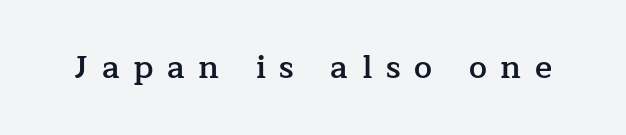
{"serif": "yes", "italic": "no", "bold": "semi", "weight": "semibold", "width": "normal", "stroke_contrast": "low", "x_height": "medium", "monospaced": "no", "underline": "no", "letter_spacing": "wide", "letter_spacing_em": 0.43, "glyph_px": 32}
